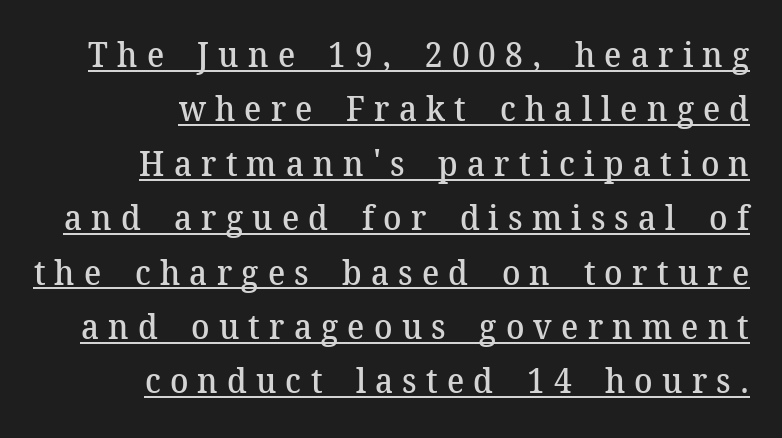
{"serif": "yes", "italic": "no", "bold": "semi", "weight": "semibold", "width": "normal", "stroke_contrast": "medium", "x_height": "medium", "monospaced": "no", "underline": "yes", "align": "right", "line_spacing": "normal", "line_spacing_ratio": 1.6, "letter_spacing": "wide", "letter_spacing_em": 0.27, "glyph_px": 34}
